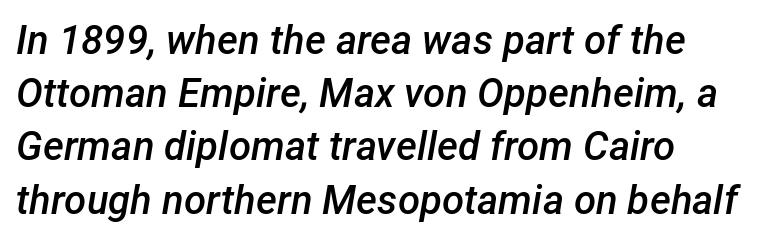
{"italic": "yes", "lean": "right", "slant_degrees": 12, "bold": "semi", "weight": "semibold", "width": "normal", "stroke_contrast": "low", "x_height": "medium", "monospaced": "no", "underline": "no", "line_spacing": "normal", "line_spacing_ratio": 1.33, "letter_spacing": "normal", "letter_spacing_em": 0.0, "glyph_px": 40}
